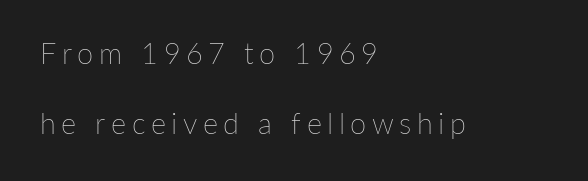
Q: Is the text bold? A: No.
Q: Is the text italic (slanted)? A: No, it is upright.
Q: Is the text underlined? A: No.
Q: How is the paragraph aligned? A: Left-aligned.
Q: Is the spacing between lines tight, normal or loose? A: Loose.
Q: Width (condensed, normal, or wide)? A: Normal.
Q: Stroke contrast? A: Low.
Q: x-height? A: Medium.
Q: Monospaced? A: No.
